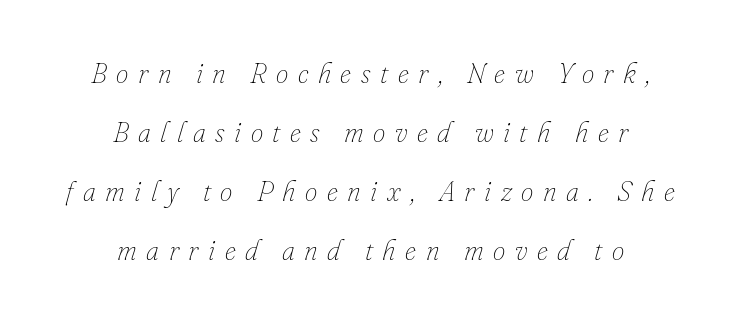
The image shows 28 px thin type, italic (leaning right); set centered, loose line spacing (2.11x), unusually wide letter spacing (+0.34 em), not underlined; low stroke contrast and a small x-height.
